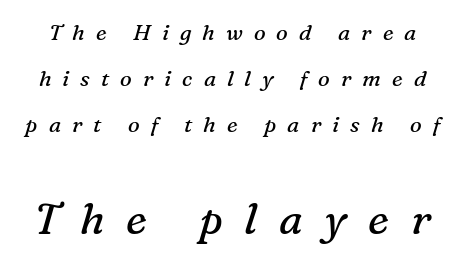
How are the letters spaced? Widely, with obvious added tracking. The letters advance in unequal steps, a hallmark of proportional type. This is serif lettering, the kind often seen in printed books. Compared with ordinary roman type, these characters are visibly tilted.
